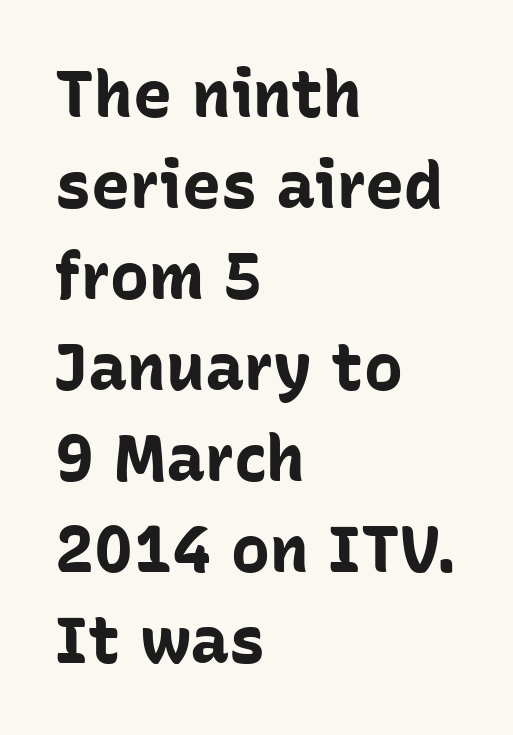
{"serif": "no", "italic": "no", "bold": "yes", "weight": "bold", "width": "normal", "stroke_contrast": "low", "x_height": "medium", "monospaced": "no", "underline": "no", "align": "left", "line_spacing": "normal", "line_spacing_ratio": 1.4, "letter_spacing": "normal", "letter_spacing_em": 0.0, "glyph_px": 65}
